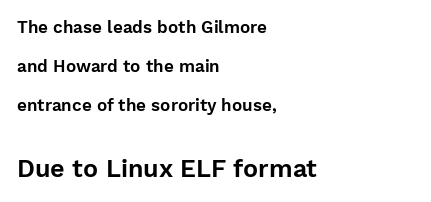
Every stem runs plumb, perpendicular to the baseline. A typesetter would call this zero additional tracking. Type size steps up from the first block to the second. Where is the straight margin? On the left.
